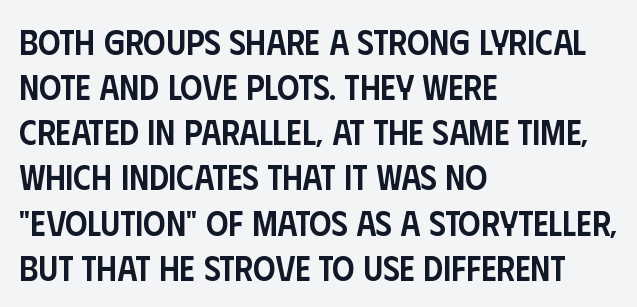
{"serif": "no", "italic": "no", "bold": "semi", "weight": "semibold", "width": "condensed", "stroke_contrast": "low", "x_height": "large", "monospaced": "no", "underline": "no", "align": "left", "line_spacing": "normal", "line_spacing_ratio": 1.29, "letter_spacing": "normal", "letter_spacing_em": 0.0, "glyph_px": 35}
